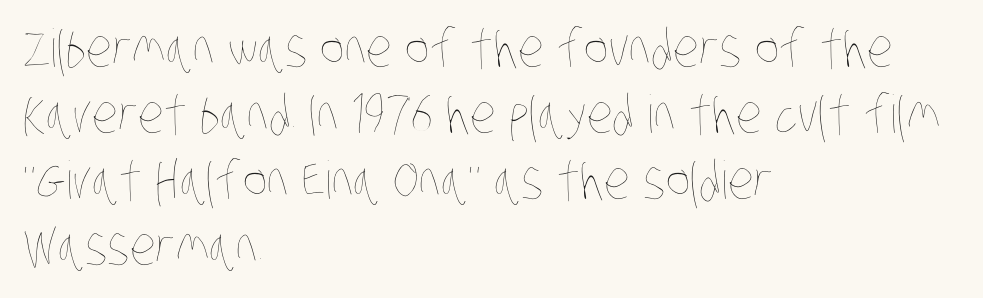
Q: Is the text bold? A: No.
Q: Is the text underlined? A: No.
Q: How is the paragraph aligned? A: Left-aligned.
Q: Is the spacing between letters normal or unusually wide? A: Normal.
Q: Is the spacing between lines tight, normal or loose? A: Normal.
Q: Width (condensed, normal, or wide)? A: Condensed.
Q: Stroke contrast? A: Low.
Q: x-height? A: Large.
Q: Monospaced? A: No.
